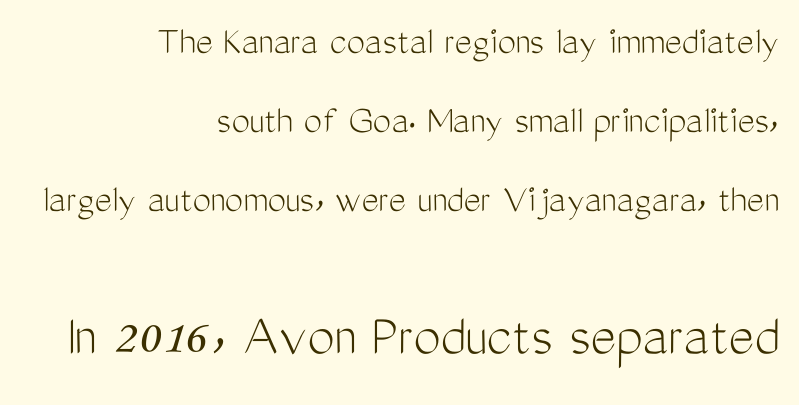
Q: Is the text bold? A: No.
Q: Is the text italic (slanted)? A: No, it is upright.
Q: Is the typeface a serif or a sans-serif typeface? A: Sans-serif.
Q: Is the text underlined? A: No.
Q: How is the paragraph aligned? A: Right-aligned.
Q: Is the spacing between letters normal or unusually wide? A: Normal.
Q: Is the spacing between lines tight, normal or loose? A: Loose.
Q: Which block of text is set in a larger size, the first (top) or the second (bottom)? A: The second (bottom) one.
Q: Width (condensed, normal, or wide)? A: Condensed.
Q: Stroke contrast? A: Medium.
Q: x-height? A: Medium.
Q: Monospaced? A: No.
